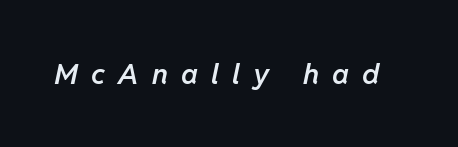
The image shows 29 px semibold type, italic (leaning right); set unusually wide letter spacing (+0.45 em), not underlined; low stroke contrast and a medium x-height.
